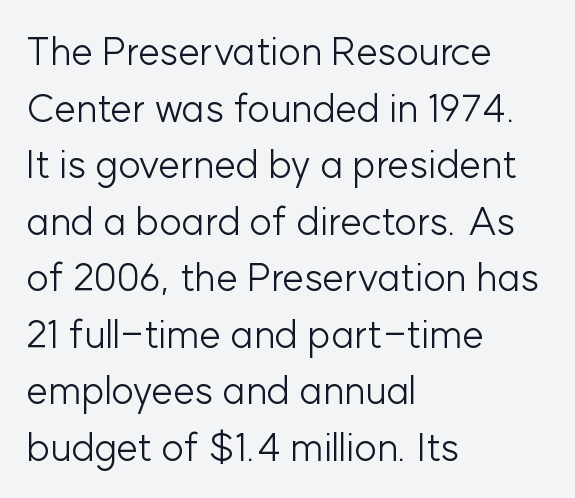
Each line starts at the same left margin while the right side varies. On a weight scale, this lands at 450 or below. A bare baseline throughout the passage. The space between consecutive lines is moderate. The line texture is even and compact thanks to regular tracking. Here the designer chose a conventional face with non-uniform glyph widths.
